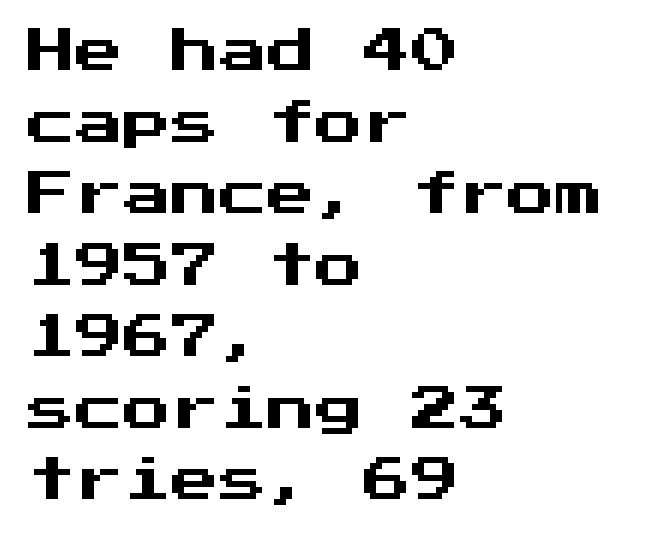
Q: Is the text italic (slanted)? A: No, it is upright.
Q: Is the typeface a serif or a sans-serif typeface? A: Sans-serif.
Q: Is the text underlined? A: No.
Q: How is the paragraph aligned? A: Left-aligned.
Q: Is the spacing between letters normal or unusually wide? A: Normal.
Q: Is the spacing between lines tight, normal or loose? A: Normal.
Q: Width (condensed, normal, or wide)? A: Normal.
Q: Stroke contrast? A: Medium.
Q: x-height? A: Medium.
